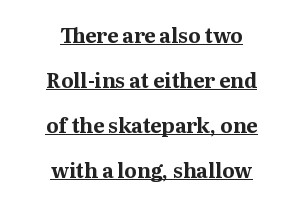
{"italic": "no", "bold": "yes", "underline": "yes", "align": "center", "line_spacing": "loose", "line_spacing_ratio": 2.25, "letter_spacing": "normal", "letter_spacing_em": 0.0, "glyph_px": 20}
